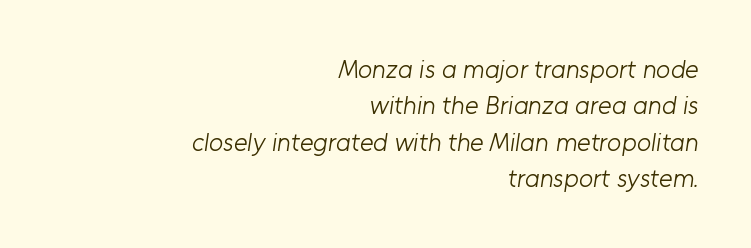
{"bold": "no", "underline": "no", "align": "right", "line_spacing": "normal", "line_spacing_ratio": 1.4, "letter_spacing": "normal", "letter_spacing_em": 0.0, "glyph_px": 26}
